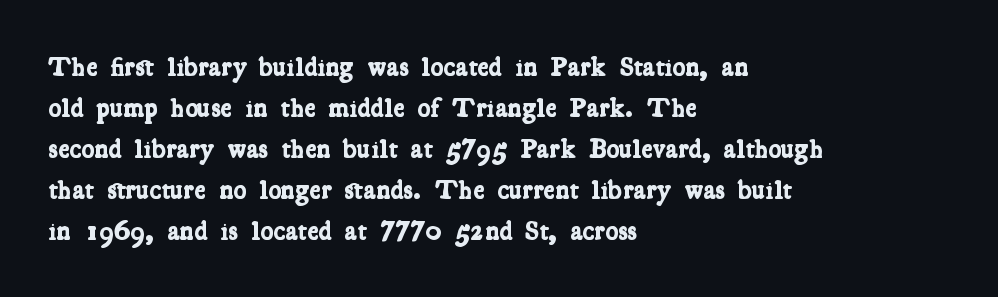
You could call the tracking neutral — neither tight nor loose. Bare-footed words on every line. Every row of glyphs begins at an identical x-position on the left. The vertical gap from one line to the next is medium. Caption: bold face, heavy strokes.
